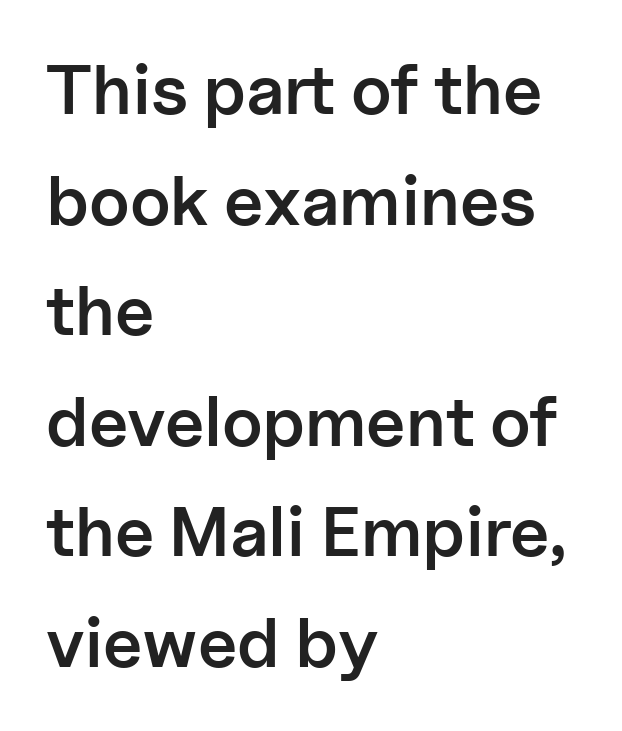
Q: Is the text bold? A: Semi-bold.
Q: Is the text italic (slanted)? A: No, it is upright.
Q: Is the typeface a serif or a sans-serif typeface? A: Sans-serif.
Q: Is the text underlined? A: No.
Q: How is the paragraph aligned? A: Left-aligned.
Q: Is the spacing between letters normal or unusually wide? A: Normal.
Q: Is the spacing between lines tight, normal or loose? A: Normal.
Q: Width (condensed, normal, or wide)? A: Normal.
Q: Stroke contrast? A: Low.
Q: x-height? A: Medium.
Q: Monospaced? A: No.
